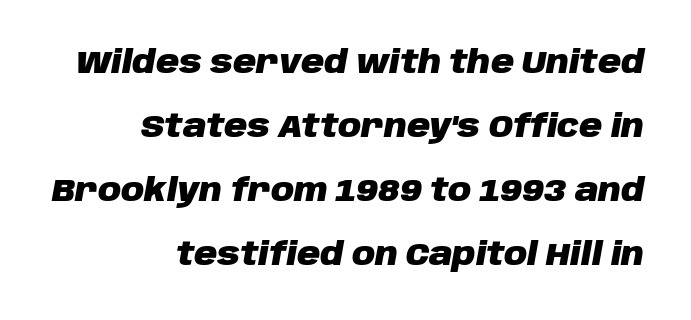
Q: Is the text bold? A: Yes.
Q: Is the text italic (slanted)? A: Yes, it leans right by about 10 degrees.
Q: Is the text underlined? A: No.
Q: How is the paragraph aligned? A: Right-aligned.
Q: Is the spacing between letters normal or unusually wide? A: Normal.
Q: Is the spacing between lines tight, normal or loose? A: Loose.
Q: Width (condensed, normal, or wide)? A: Normal.
Q: Stroke contrast? A: Low.
Q: x-height? A: Large.
Q: Monospaced? A: No.
